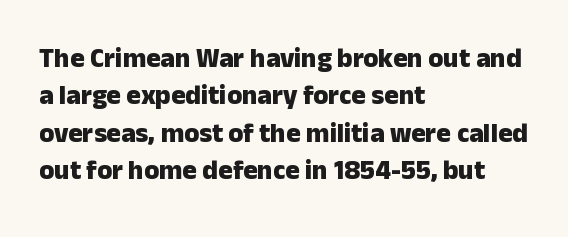
{"italic": "no", "bold": "yes", "underline": "no", "align": "left", "line_spacing": "normal", "line_spacing_ratio": 1.38, "letter_spacing": "normal", "letter_spacing_em": 0.0, "glyph_px": 27}
